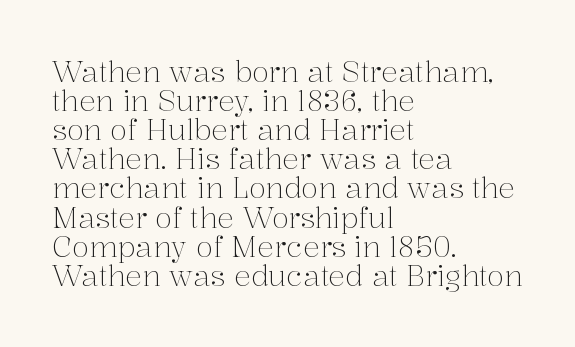
Q: Is the text bold? A: No.
Q: Is the text italic (slanted)? A: No, it is upright.
Q: Is the typeface a serif or a sans-serif typeface? A: Serif.
Q: Is the text underlined? A: No.
Q: How is the paragraph aligned? A: Left-aligned.
Q: Is the spacing between letters normal or unusually wide? A: Normal.
Q: Is the spacing between lines tight, normal or loose? A: Tight.
Q: Width (condensed, normal, or wide)? A: Normal.
Q: Stroke contrast? A: Medium.
Q: x-height? A: Medium.
Q: Monospaced? A: No.
